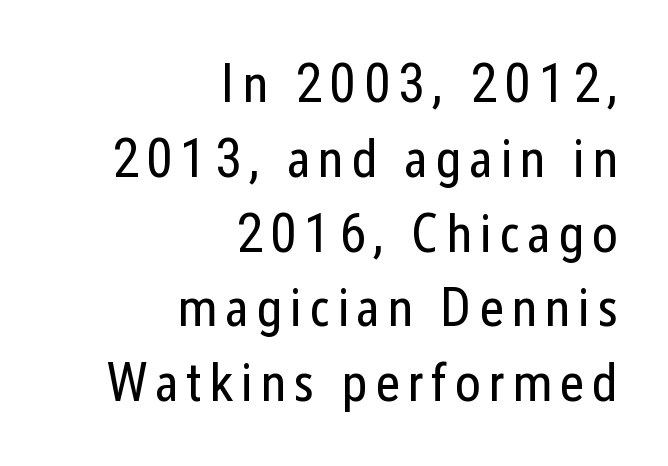
Q: Is the text bold? A: No.
Q: Is the text italic (slanted)? A: No, it is upright.
Q: Is the typeface a serif or a sans-serif typeface? A: Sans-serif.
Q: Is the text underlined? A: No.
Q: How is the paragraph aligned? A: Right-aligned.
Q: Is the spacing between lines tight, normal or loose? A: Normal.
Q: Width (condensed, normal, or wide)? A: Condensed.
Q: Stroke contrast? A: Low.
Q: x-height? A: Medium.
Q: Monospaced? A: No.
